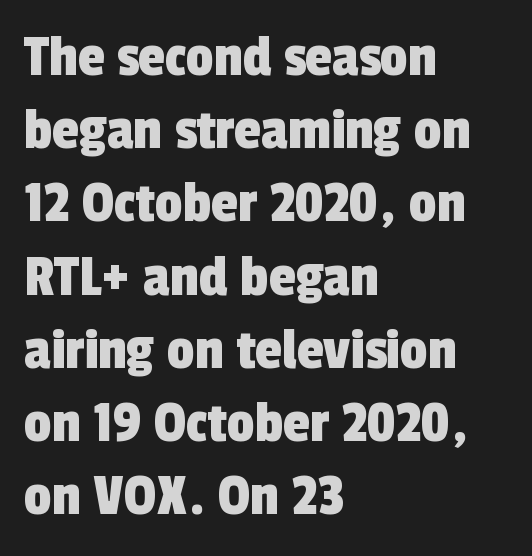
Q: Is the typeface a serif or a sans-serif typeface? A: Sans-serif.
Q: Is the text underlined? A: No.
Q: How is the paragraph aligned? A: Left-aligned.
Q: Is the spacing between letters normal or unusually wide? A: Normal.
Q: Width (condensed, normal, or wide)? A: Condensed.
Q: x-height? A: Medium.
Q: Monospaced? A: No.
